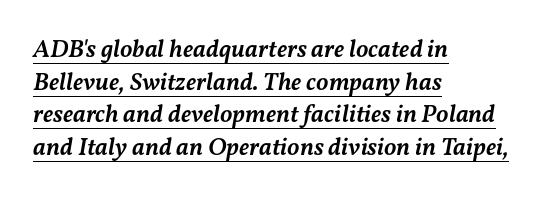
The image shows 25 px text type, italic (leaning right); set left-aligned, normal line spacing (1.31x), normal letter spacing, underlined.
